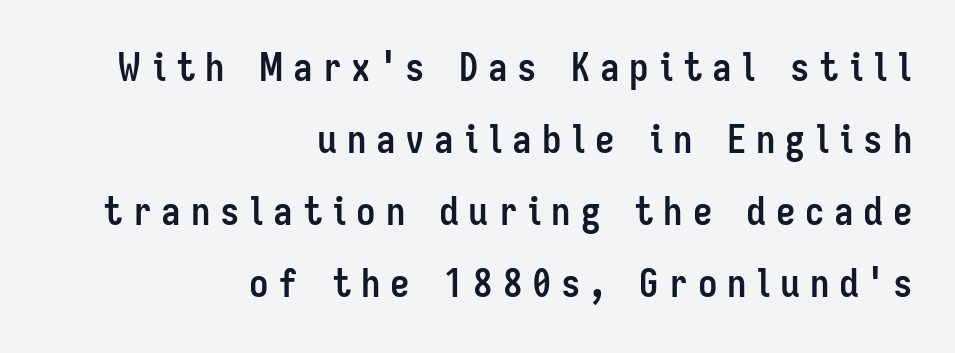
The image shows 39 px semibold, condensed sans-serif type, upright; set right-aligned, line spacing 1.85x, unusually wide letter spacing (+0.25 em), not underlined; low stroke contrast and a medium x-height.
